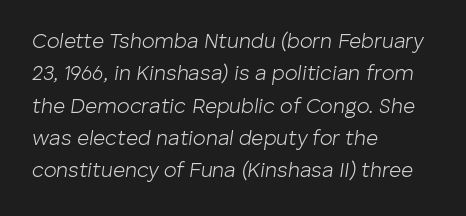
The paragraph has a hard left edge and a soft right edge. You could call the tracking neutral — neither tight nor loose. Is the stroke heavy? The answer is a plain regular-or-lighter. The string is rendered with underlining switched off.
